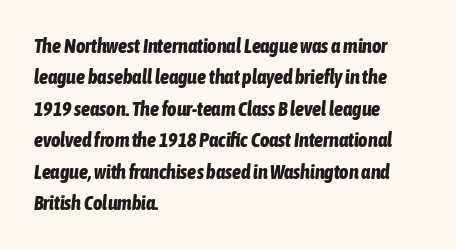
The image shows 20 px bold type, italic (leaning right); set left-aligned, normal line spacing (1.57x), normal letter spacing, not underlined.
